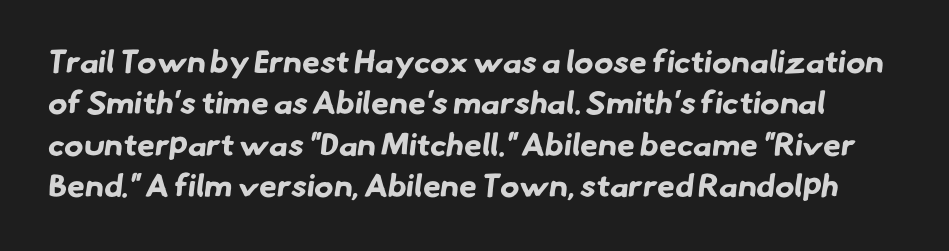
The rendering uses a moderate line-height, typical for paragraphs. Between one letter and the next there's only the usual sliver of space. Emphasis by weight is at full strength: bold. Proportional: the letters do not fall into vertical columns. The baseline area is clear.
